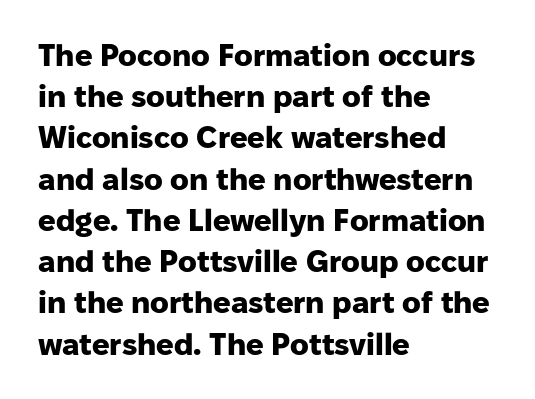
{"serif": "no", "italic": "no", "bold": "yes", "weight": "heavy", "width": "normal", "stroke_contrast": "low", "x_height": "medium", "monospaced": "no", "underline": "no", "align": "left", "line_spacing": "normal", "line_spacing_ratio": 1.33, "letter_spacing": "normal", "letter_spacing_em": 0.0, "glyph_px": 31}
